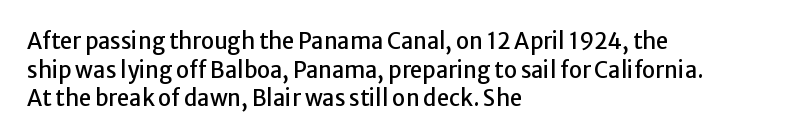
Q: Is the text italic (slanted)? A: No, it is upright.
Q: Is the text underlined? A: No.
Q: How is the paragraph aligned? A: Left-aligned.
Q: Is the spacing between letters normal or unusually wide? A: Normal.
Q: Is the spacing between lines tight, normal or loose? A: Normal.
